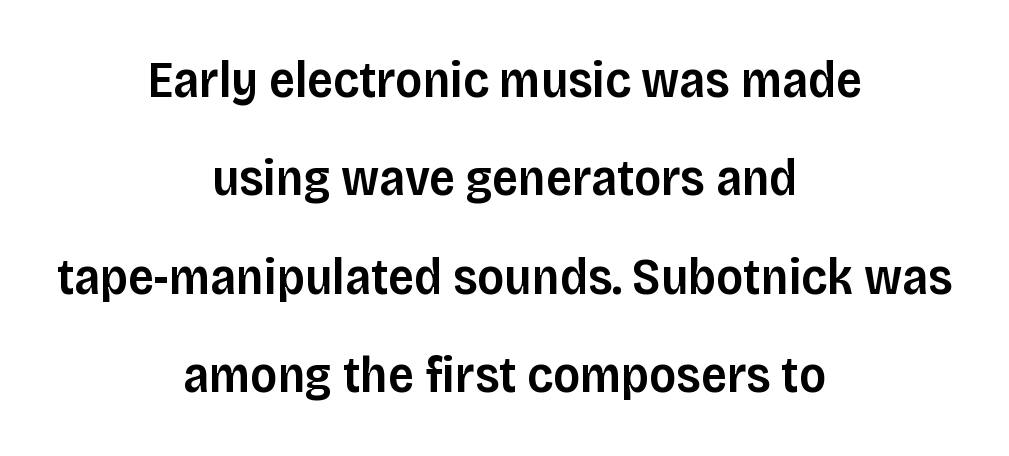
Q: Is the text bold? A: Semi-bold.
Q: Is the text italic (slanted)? A: No, it is upright.
Q: Is the typeface a serif or a sans-serif typeface? A: Sans-serif.
Q: Is the text underlined? A: No.
Q: How is the paragraph aligned? A: Centered.
Q: Is the spacing between letters normal or unusually wide? A: Normal.
Q: Is the spacing between lines tight, normal or loose? A: Loose.
Q: Width (condensed, normal, or wide)? A: Normal.
Q: Stroke contrast? A: Low.
Q: x-height? A: Large.
Q: Monospaced? A: No.
